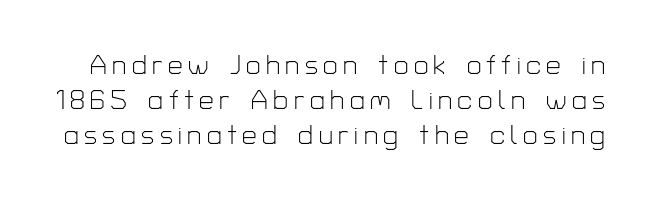
The block of text has a typical density, with ordinary space between rows. Posture: upright roman. The font sits on the lighter half of the weight spectrum, regular included. Descenders are the only things crossing below the line.
